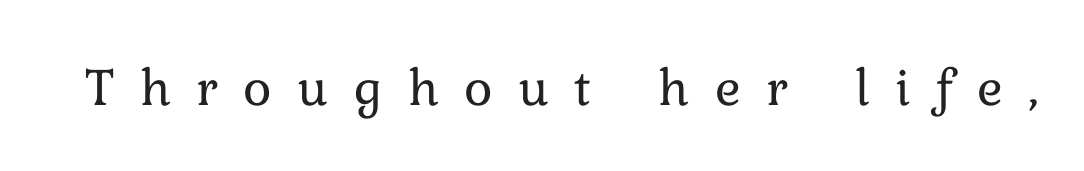
The foot of each line stays bare and open. The passage shown is not bold in any degree. Spacing verdict: proportional, widths tailored to each character. Does extra space separate the letters? Yes, quite a lot of it. The axis of the letterforms is exactly vertical.
